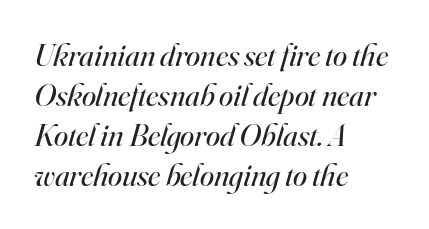
The image shows 32 px regular-weight serif type, italic (leaning right); set left-aligned, normal line spacing (1.25x), normal letter spacing, not underlined; high stroke contrast and a small x-height.
